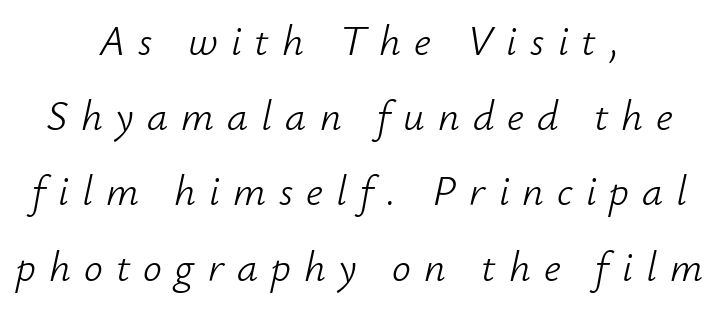
Q: Is the text bold? A: No.
Q: Is the text italic (slanted)? A: Yes, it leans right by about 12 degrees.
Q: Is the text underlined? A: No.
Q: How is the paragraph aligned? A: Centered.
Q: Is the spacing between letters normal or unusually wide? A: Unusually wide.
Q: Width (condensed, normal, or wide)? A: Normal.
Q: Stroke contrast? A: Low.
Q: x-height? A: Small.
Q: Monospaced? A: No.
